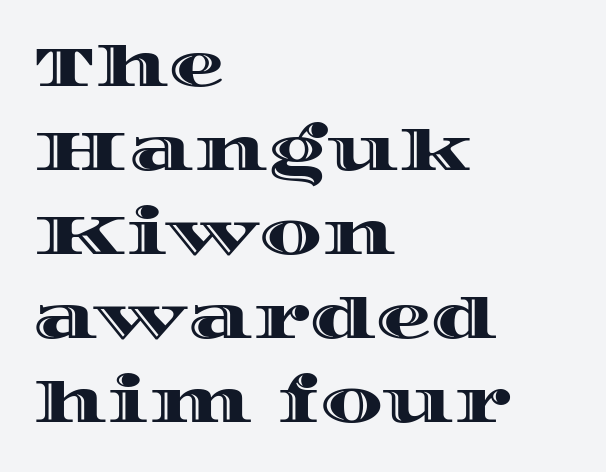
The image shows 56 px wide type, upright; set left-aligned, normal line spacing (1.5x), normal letter spacing, not underlined; a large x-height.
